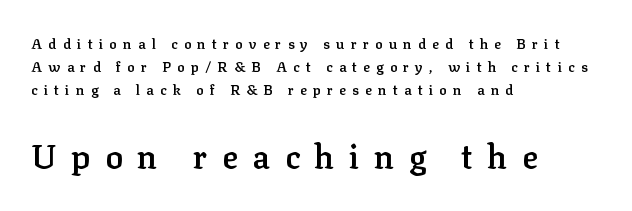
The image shows 33 px semibold serif type, upright; set left-aligned, normal line spacing (1.66x), unusually wide letter spacing (+0.44 em), not underlined; the second (bottom) block is 2.36x larger; low stroke contrast and a medium x-height.
